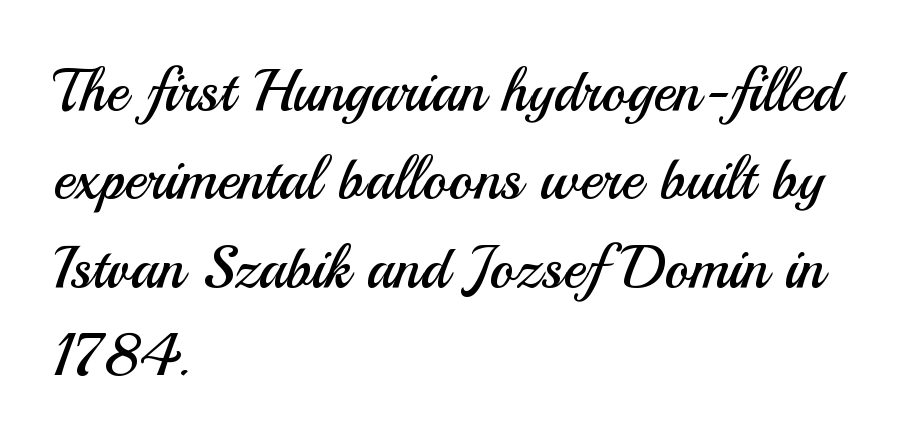
Q: Is the text bold? A: No.
Q: Is the text italic (slanted)? A: Yes.
Q: Is the typeface a serif or a sans-serif typeface? A: Sans-serif.
Q: Is the text underlined? A: No.
Q: How is the paragraph aligned? A: Left-aligned.
Q: Is the spacing between letters normal or unusually wide? A: Normal.
Q: Is the spacing between lines tight, normal or loose? A: Normal.
Q: Width (condensed, normal, or wide)? A: Normal.
Q: Stroke contrast? A: Medium.
Q: x-height? A: Small.
Q: Monospaced? A: No.
